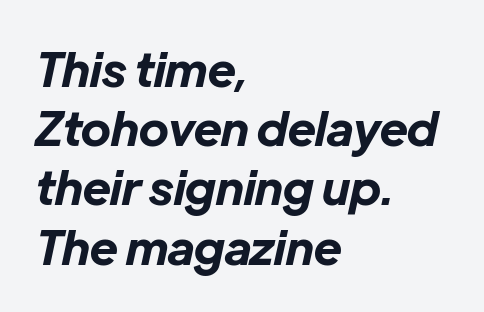
Is the type bold? Yes — the strokes are clearly thick and heavy. The lines are quadded left. Standard letterfit; no display-style spreading of the glyphs. The gap between lines stays unmarked.
